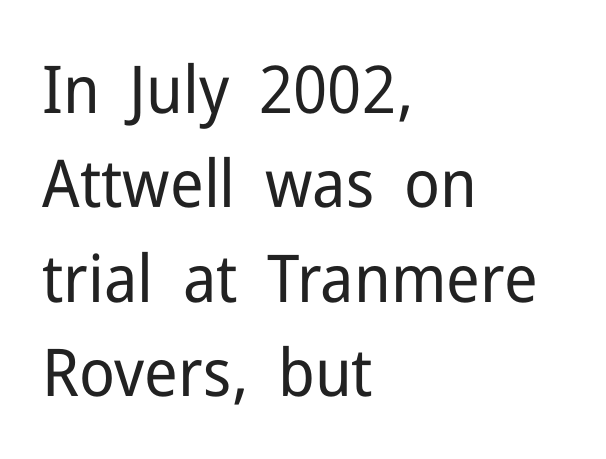
The glyphs are unaccompanied by any horizontal stroke below them. Summary of vertical rhythm: regular, with standard interline spacing. Note the varied advance widths — an 'i' is clearly narrower than an 'm'. You could call the tracking neutral — neither tight nor loose. The typesetter chose a ragged-right arrangement here. The typeface chosen for these lines omits serifs.
